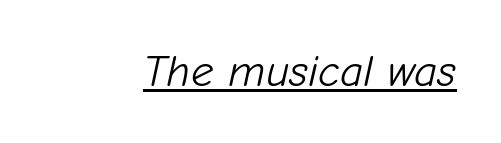
Q: Is the text bold? A: No.
Q: Is the text italic (slanted)? A: Yes, it leans right by about 12 degrees.
Q: Is the text underlined? A: Yes.
Q: Is the spacing between letters normal or unusually wide? A: Normal.
Q: Width (condensed, normal, or wide)? A: Normal.
Q: Stroke contrast? A: Low.
Q: x-height? A: Medium.
Q: Monospaced? A: No.
